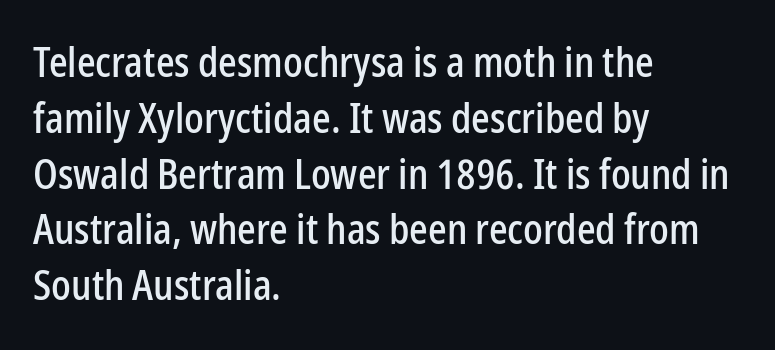
A clean baseline with only descenders dipping below it. The letterforms sit shoulder to shoulder at normal distance. These lines were composed using upright roman letters. Unlike a traditional serif, this face leaves its strokes unadorned. These lines are rendered in a variable-pitch font. Summary of vertical rhythm: regular, with standard interline spacing.
